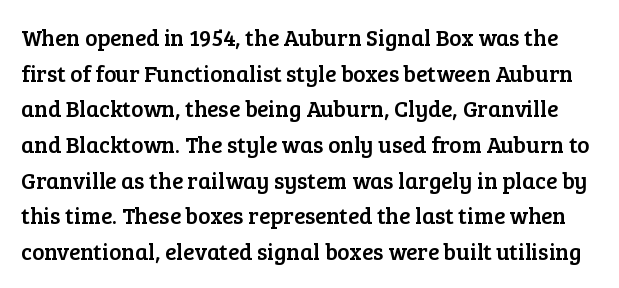
{"italic": "no", "underline": "no", "line_spacing": "normal", "line_spacing_ratio": 1.55, "letter_spacing": "normal", "letter_spacing_em": 0.0, "glyph_px": 23}
